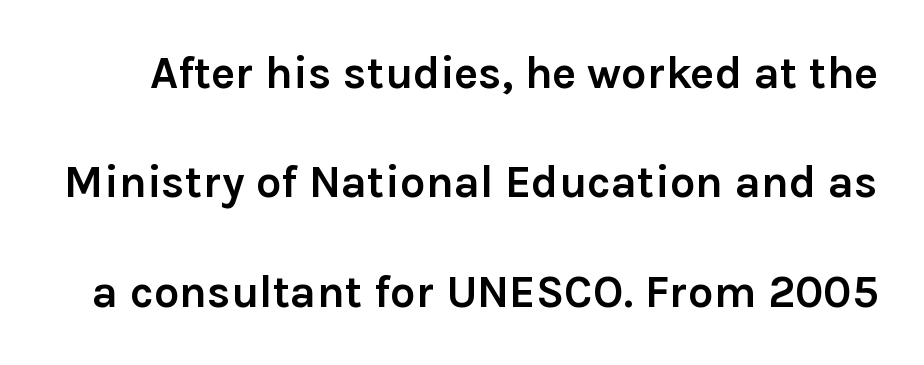
Notice how the stems are strictly vertical — no italics here. Each word holds together tightly as a unit, with standard inter-letter gaps. Looks like regular typesetting: each glyph gets only the width it needs. In terms of weight, the rendering is a true, heavy bold. The space between consecutive lines is lavish.
